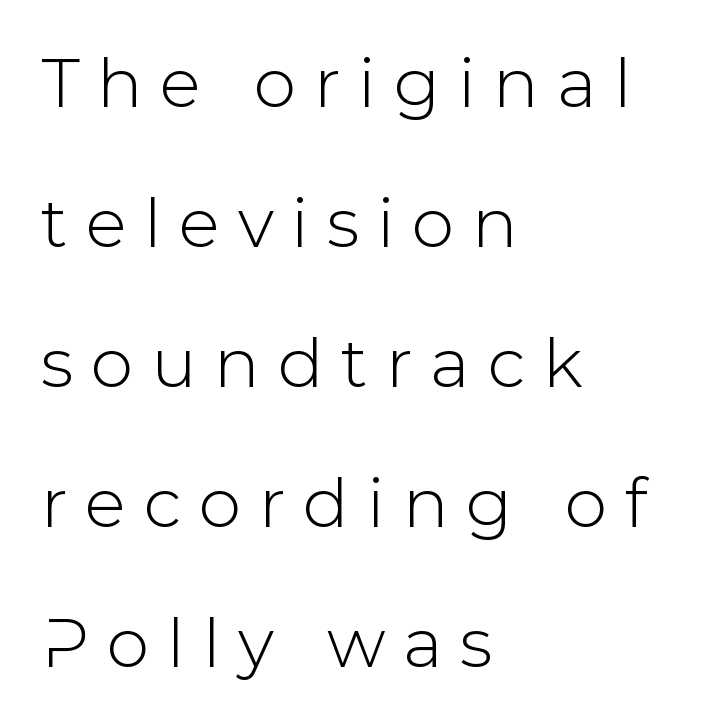
Q: Is the text italic (slanted)? A: No, it is upright.
Q: Is the typeface a serif or a sans-serif typeface? A: Sans-serif.
Q: Is the text underlined? A: No.
Q: How is the paragraph aligned? A: Left-aligned.
Q: Is the spacing between letters normal or unusually wide? A: Unusually wide.
Q: Is the spacing between lines tight, normal or loose? A: Loose.
Q: Width (condensed, normal, or wide)? A: Normal.
Q: Stroke contrast? A: Low.
Q: x-height? A: Medium.
Q: Monospaced? A: No.
